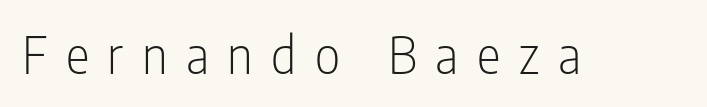
The weight tops out at a normal text grade. The letters are spread apart with noticeably loose tracking. Nope, not italic — everything's standing straight. Serif or sans? Sans — the stroke terminals are bare. The space beneath each line is pristine and unruled.
